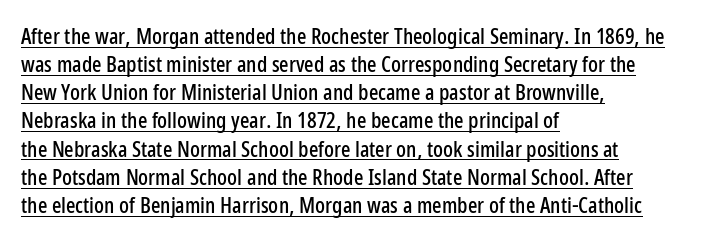
{"italic": "no", "underline": "yes", "align": "left", "line_spacing": "normal", "line_spacing_ratio": 1.28, "letter_spacing": "normal", "letter_spacing_em": 0.0, "glyph_px": 22}
